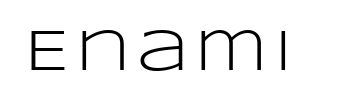
The image shows 58 px light, wide sans-serif type, upright; set not underlined; low stroke contrast and a large x-height.
